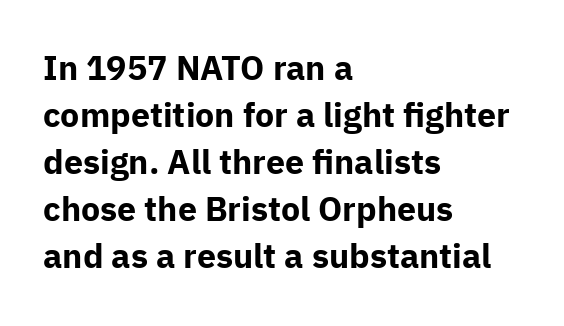
{"serif": "no", "italic": "no", "bold": "yes", "weight": "bold", "width": "normal", "stroke_contrast": "low", "x_height": "medium", "monospaced": "no", "underline": "no", "align": "left", "line_spacing": "normal", "line_spacing_ratio": 1.38, "letter_spacing": "normal", "letter_spacing_em": 0.0, "glyph_px": 34}
